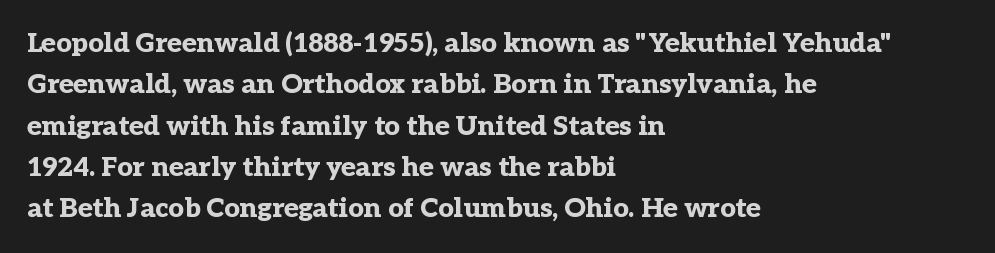
This block has exactly the height ordinary leading produces. The letterforms sit shoulder to shoulder at normal distance. On the weight axis this lands at bold, roughly 700. Line beginnings align vertically; line endings do not. A roman cut, with each character standing at attention.
